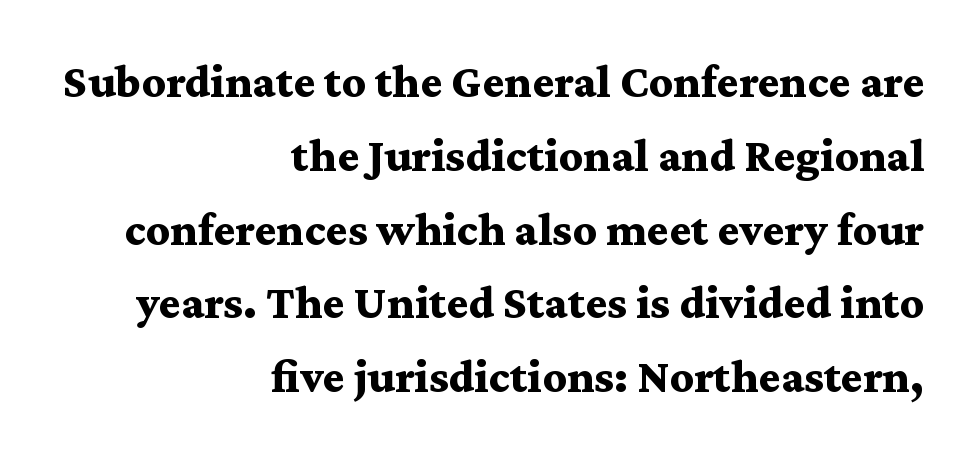
Spacing verdict: proportional, widths tailored to each character. This is the regular roman posture of the typeface. Does the weight exceed regular? Yes, all the way to bold. The paragraph has a hard right edge and a soft left edge. Plain, unruled lines of type.
